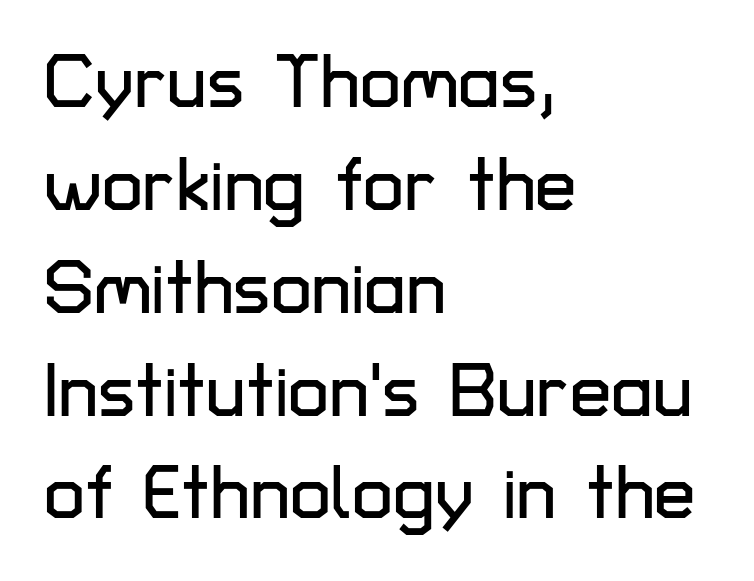
Q: Is the text italic (slanted)? A: No, it is upright.
Q: Is the typeface a serif or a sans-serif typeface? A: Sans-serif.
Q: Is the text underlined? A: No.
Q: How is the paragraph aligned? A: Left-aligned.
Q: Is the spacing between letters normal or unusually wide? A: Normal.
Q: Is the spacing between lines tight, normal or loose? A: Normal.
Q: Width (condensed, normal, or wide)? A: Normal.
Q: Stroke contrast? A: Low.
Q: x-height? A: Medium.
Q: Monospaced? A: No.
